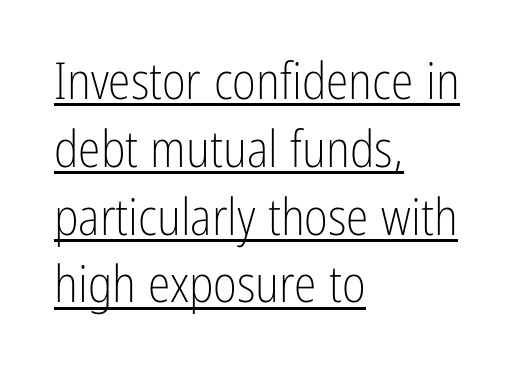
The image shows 51 px light, condensed sans-serif type, upright; set left-aligned, normal line spacing (1.33x), normal letter spacing, underlined; low stroke contrast and a medium x-height.
